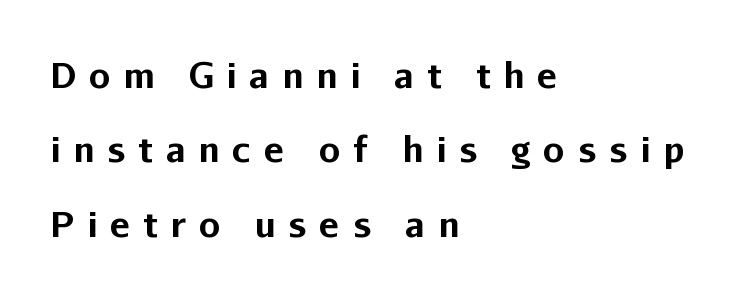
Q: Is the text bold? A: Yes.
Q: Is the text italic (slanted)? A: No, it is upright.
Q: Is the typeface a serif or a sans-serif typeface? A: Sans-serif.
Q: Is the text underlined? A: No.
Q: How is the paragraph aligned? A: Left-aligned.
Q: Is the spacing between letters normal or unusually wide? A: Unusually wide.
Q: Is the spacing between lines tight, normal or loose? A: Loose.
Q: Width (condensed, normal, or wide)? A: Normal.
Q: Stroke contrast? A: Low.
Q: x-height? A: Medium.
Q: Monospaced? A: No.
